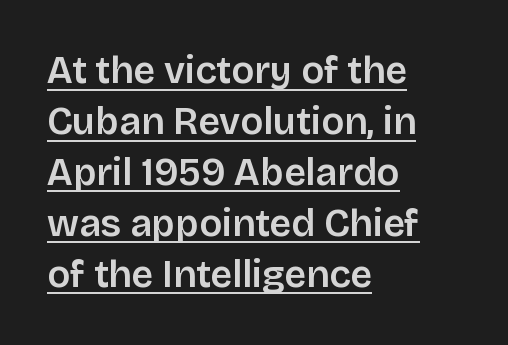
{"serif": "no", "italic": "no", "width": "normal", "stroke_contrast": "low", "x_height": "large", "monospaced": "no", "underline": "yes", "align": "left", "line_spacing": "normal", "line_spacing_ratio": 1.34, "letter_spacing": "normal", "letter_spacing_em": 0.0, "glyph_px": 38}
